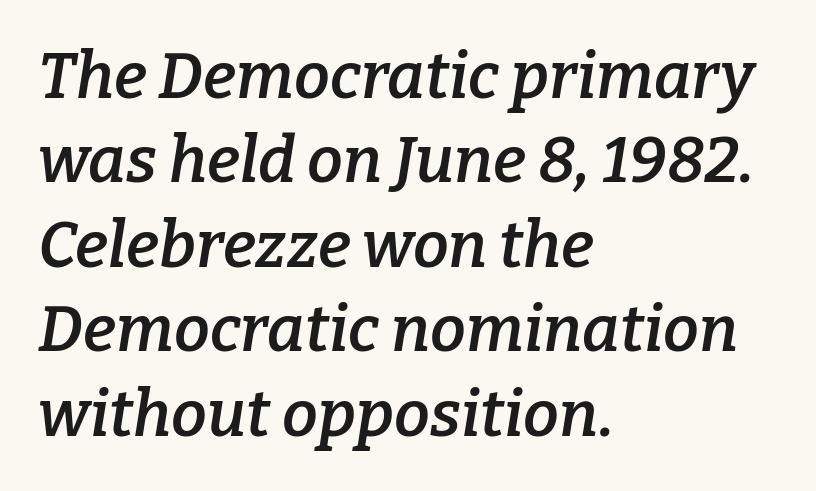
Q: Is the text bold? A: Semi-bold.
Q: Is the text italic (slanted)? A: Yes, it leans right by about 9 degrees.
Q: Is the typeface a serif or a sans-serif typeface? A: Serif.
Q: Is the text underlined? A: No.
Q: How is the paragraph aligned? A: Left-aligned.
Q: Is the spacing between letters normal or unusually wide? A: Normal.
Q: Is the spacing between lines tight, normal or loose? A: Normal.
Q: Width (condensed, normal, or wide)? A: Normal.
Q: Stroke contrast? A: Low.
Q: x-height? A: Medium.
Q: Monospaced? A: No.
